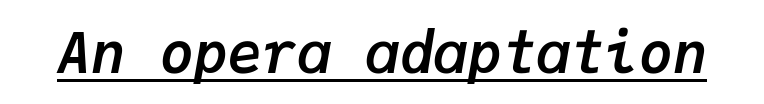
The passage shown is typed in a monospace face where columns stay perfectly aligned. A continuous stroke trails under the words, as in a hyperlink. It's the slanting kind of type. Inter-character spacing is left at the font's built-in metrics. Heavy-handed strokes throughout: this text is bold.
